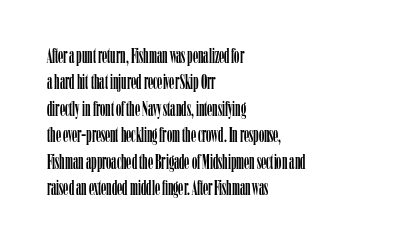
The image shows 21 px text type, upright; set left-aligned, normal line spacing (1.26x), normal letter spacing, not underlined.
